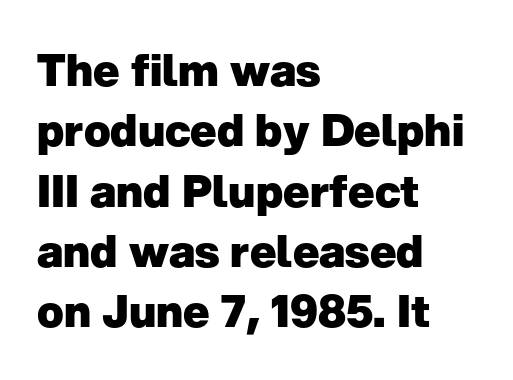
Q: Is the text bold? A: Yes.
Q: Is the text italic (slanted)? A: No, it is upright.
Q: Is the typeface a serif or a sans-serif typeface? A: Sans-serif.
Q: Is the text underlined? A: No.
Q: How is the paragraph aligned? A: Left-aligned.
Q: Is the spacing between letters normal or unusually wide? A: Normal.
Q: Is the spacing between lines tight, normal or loose? A: Normal.
Q: Width (condensed, normal, or wide)? A: Normal.
Q: Stroke contrast? A: Low.
Q: x-height? A: Medium.
Q: Monospaced? A: No.
